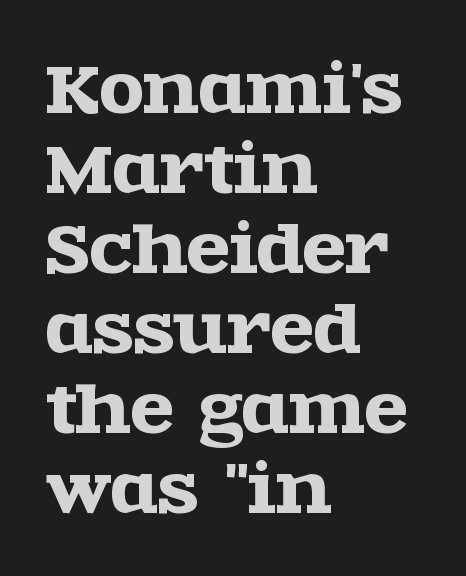
Q: Is the text italic (slanted)? A: No, it is upright.
Q: Is the typeface a serif or a sans-serif typeface? A: Serif.
Q: Is the text underlined? A: No.
Q: How is the paragraph aligned? A: Left-aligned.
Q: Is the spacing between letters normal or unusually wide? A: Normal.
Q: Is the spacing between lines tight, normal or loose? A: Normal.
Q: Width (condensed, normal, or wide)? A: Wide.
Q: x-height? A: Large.
Q: Monospaced? A: No.
